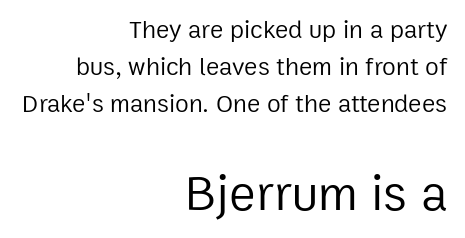
The image shows 50 px regular-weight sans-serif type, upright; set right-aligned, normal line spacing (1.49x), normal letter spacing, not underlined; the second (bottom) block is 2.0x larger; low stroke contrast and a medium x-height.
